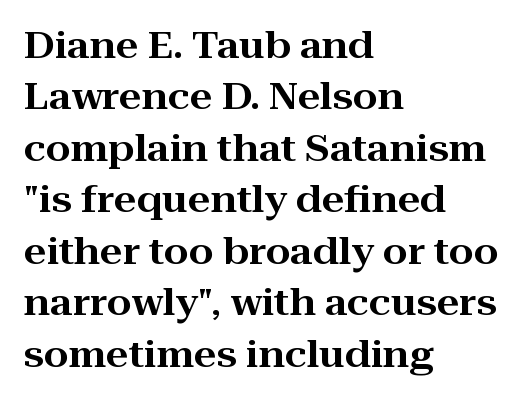
The image shows 36 px wide serif type, upright; set left-aligned, normal line spacing (1.43x), normal letter spacing, not underlined; high stroke contrast and a medium x-height.
